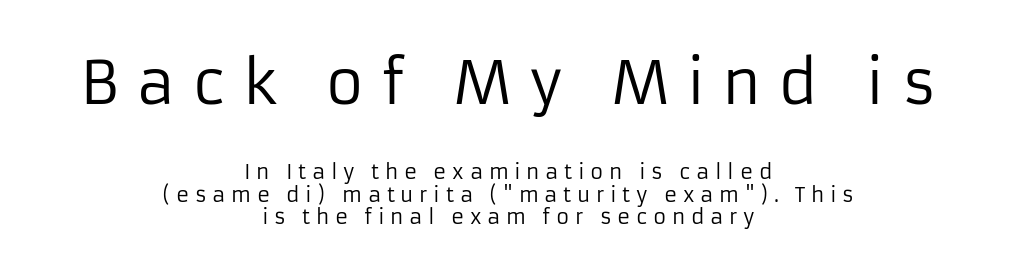
{"serif": "no", "italic": "no", "bold": "no", "weight": "regular", "width": "normal", "stroke_contrast": "low", "x_height": "medium", "monospaced": "no", "underline": "no", "align": "center", "line_spacing": "tight", "line_spacing_ratio": 1.12, "letter_spacing": "wide", "letter_spacing_em": 0.28, "larger_block": "first", "size_ratio": 2.95, "glyph_px": 59}
